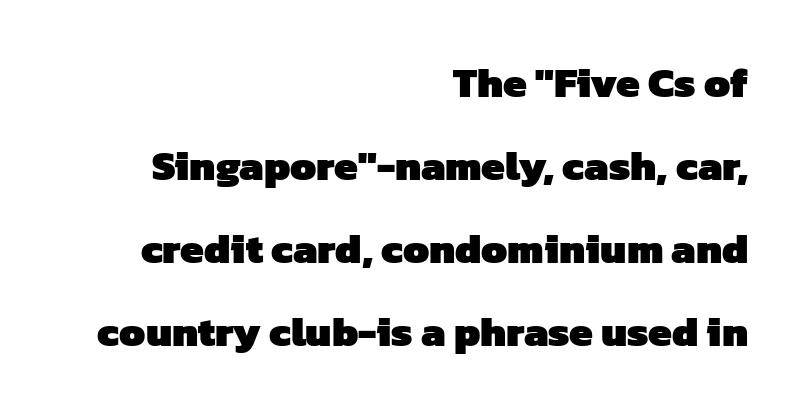
Serif or sans? Sans — the stroke terminals are bare. The rendering anchors every line to the right-hand side. Nobody drew a line under any word here. You could fit nearly another row in the gap between these rows. The tracking reads as untouched default to a designer's eye.
